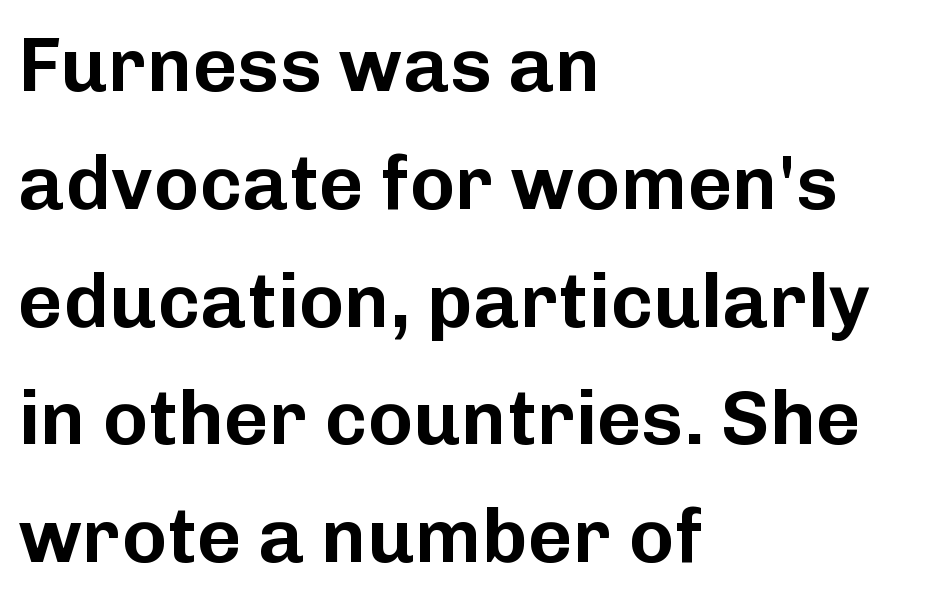
The image shows 77 px sans-serif type, upright; set left-aligned, normal line spacing (1.53x), normal letter spacing, not underlined; low stroke contrast and a medium x-height.
